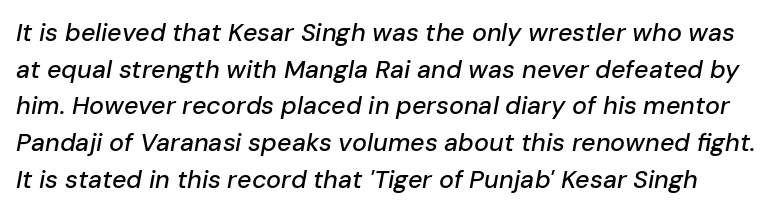
Q: Is the text italic (slanted)? A: Yes, it leans right by about 10 degrees.
Q: Is the text underlined? A: No.
Q: Is the spacing between letters normal or unusually wide? A: Normal.
Q: Is the spacing between lines tight, normal or loose? A: Normal.
